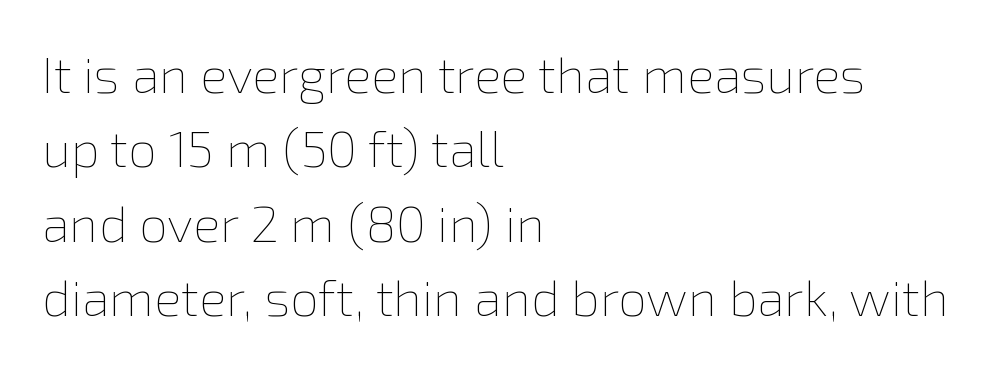
Q: Is the text bold? A: No.
Q: Is the text italic (slanted)? A: No, it is upright.
Q: Is the text underlined? A: No.
Q: How is the paragraph aligned? A: Left-aligned.
Q: Is the spacing between letters normal or unusually wide? A: Normal.
Q: Is the spacing between lines tight, normal or loose? A: Normal.
Q: Width (condensed, normal, or wide)? A: Normal.
Q: Stroke contrast? A: Low.
Q: x-height? A: Medium.
Q: Monospaced? A: No.
